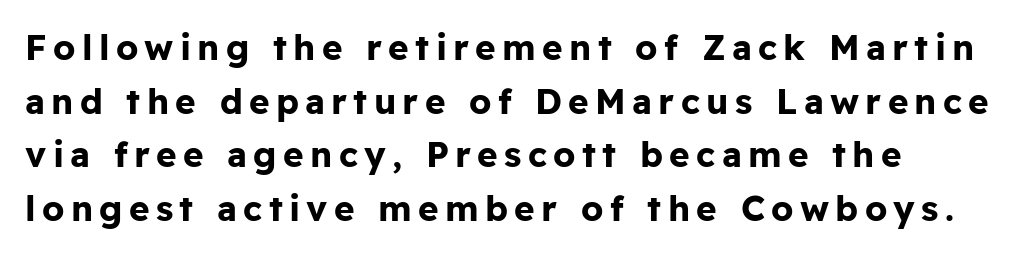
Think of a printed novel: that variable character pitch is what you see here. Its strokes are broad and dark, the hallmark of bold type. Every row of glyphs begins at an identical x-position on the left. Check under the words: just untouched page.
